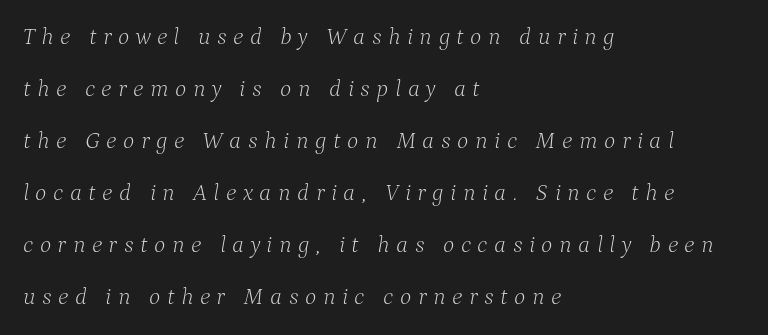
The string is rendered with underlining switched off. Observe the lean: these are italic letterforms. The designer dialed line spacing up above the default. Students, note that the glyphs here are deliberately spaced far apart. Line beginnings align vertically; line endings do not.
